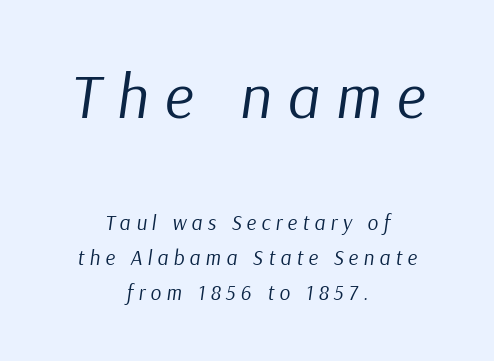
Leftover space on each line is divided equally before and after the words. The space directly below the letters is spotless. The whole block is typeset with a tilt. Here the designer chose a conventional face with non-uniform glyph widths.
